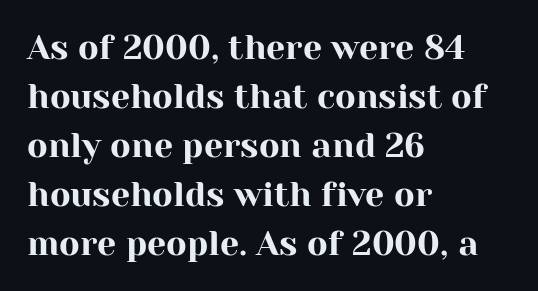
{"serif": "yes", "italic": "no", "width": "normal", "stroke_contrast": "high", "x_height": "medium", "monospaced": "no", "underline": "no", "align": "left", "line_spacing": "normal", "line_spacing_ratio": 1.44, "letter_spacing": "normal", "letter_spacing_em": 0.0, "glyph_px": 34}
